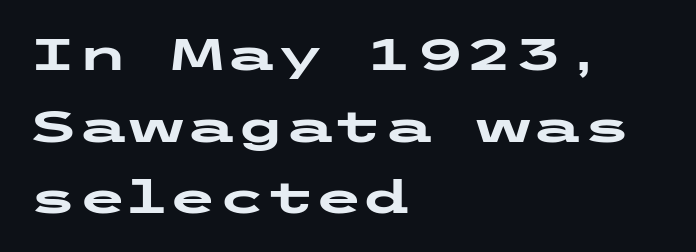
The image shows 45 px heavy, wide sans-serif type, upright; set left-aligned, normal line spacing (1.59x), normal letter spacing, not underlined; low stroke contrast and a medium x-height.
